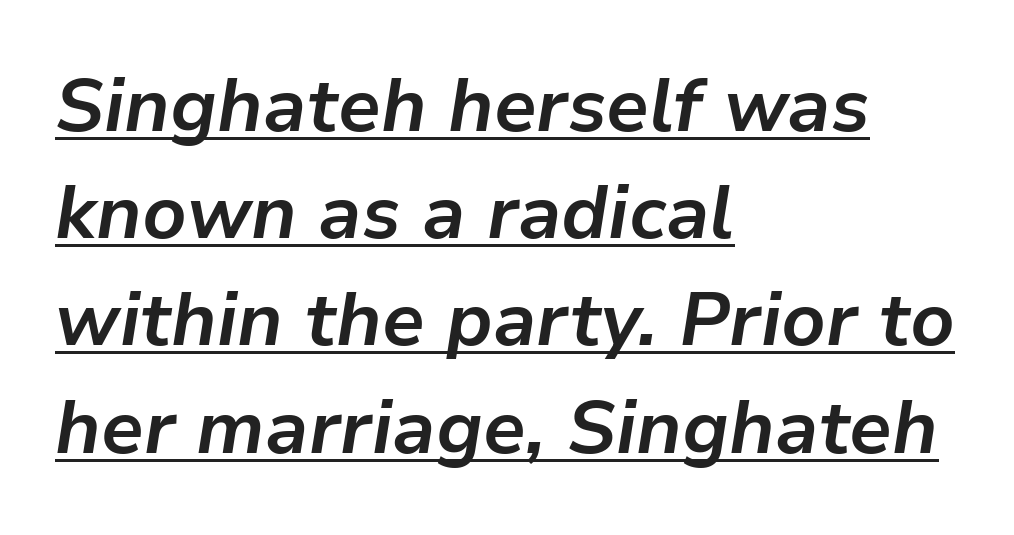
Notice how the stems are inclined rather than vertical — that's the hallmark of italics. Typeset ragged right — the left edge is the straight one. How would I describe the line gaps? Plain and ordinary. Bold? Absolutely — the strokes are thick and heavy.
